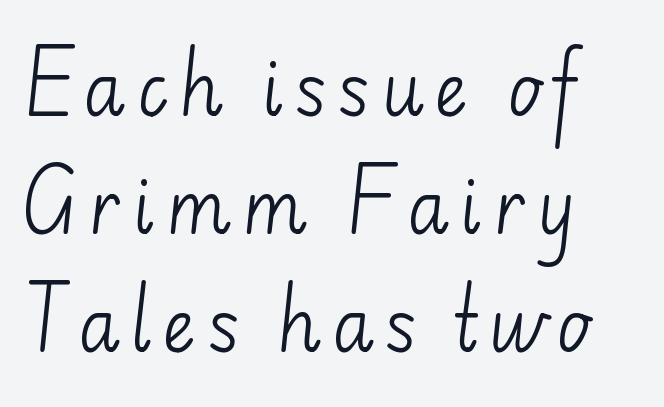
The image shows 71 px light sans-serif type; set left-aligned, normal line spacing (1.66x), not underlined; low stroke contrast and a small x-height.
